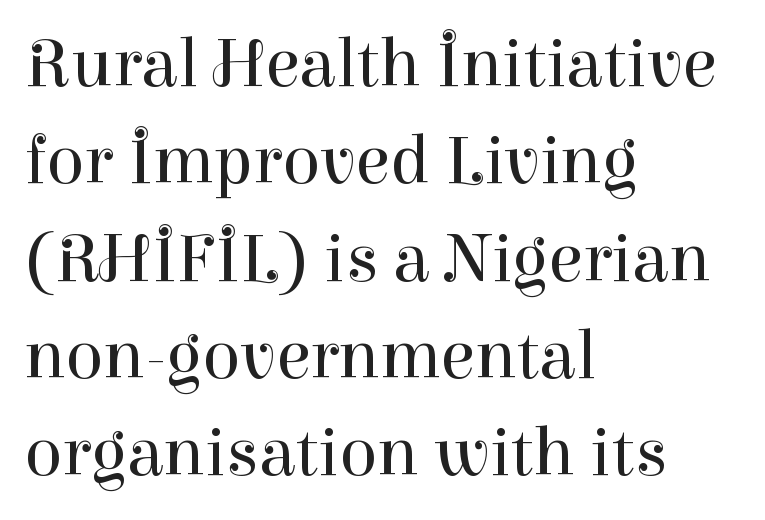
Q: Is the text bold? A: No.
Q: Is the text italic (slanted)? A: No, it is upright.
Q: Is the typeface a serif or a sans-serif typeface? A: Serif.
Q: Is the text underlined? A: No.
Q: How is the paragraph aligned? A: Left-aligned.
Q: Is the spacing between letters normal or unusually wide? A: Normal.
Q: Is the spacing between lines tight, normal or loose? A: Normal.
Q: Width (condensed, normal, or wide)? A: Normal.
Q: Stroke contrast? A: High.
Q: x-height? A: Medium.
Q: Monospaced? A: No.
